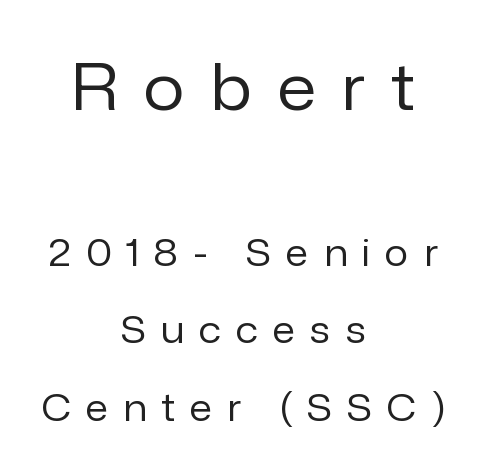
The image shows 64 px regular-weight sans-serif type, upright; set centered, loose line spacing (2.09x), unusually wide letter spacing (+0.41 em), not underlined; the first (top) block is 1.73x larger; low stroke contrast and a medium x-height.
